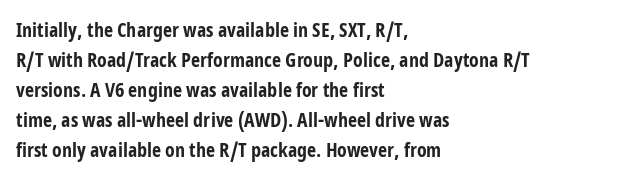
The image shows 20 px bold type, upright; set left-aligned, normal line spacing (1.5x), normal letter spacing, not underlined.
